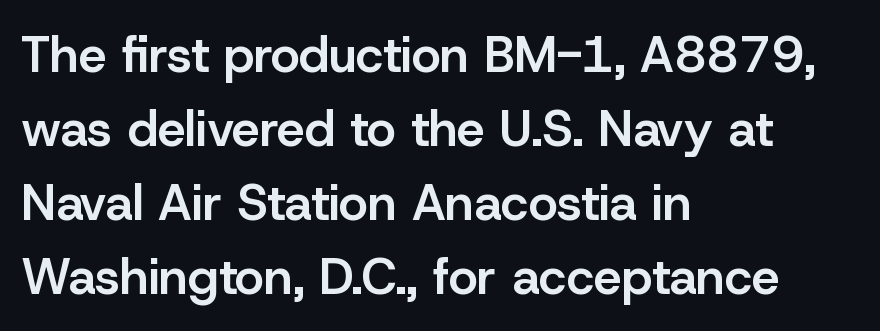
{"serif": "no", "italic": "no", "bold": "semi", "weight": "semibold", "width": "normal", "stroke_contrast": "low", "x_height": "medium", "monospaced": "no", "underline": "no", "align": "left", "line_spacing": "normal", "line_spacing_ratio": 1.48, "letter_spacing": "normal", "letter_spacing_em": 0.0, "glyph_px": 50}
